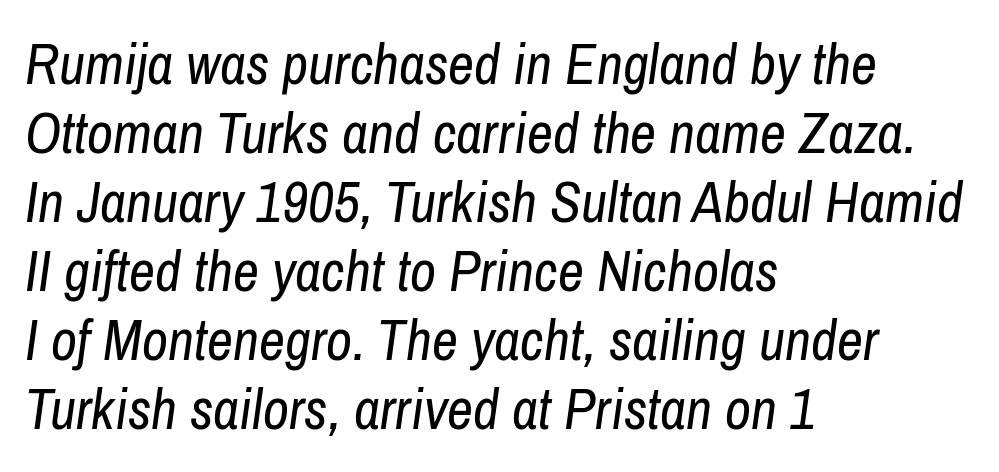
{"italic": "yes", "lean": "right", "slant_degrees": 8, "bold": "no", "weight": "regular", "width": "condensed", "stroke_contrast": "low", "x_height": "medium", "monospaced": "no", "underline": "no", "align": "left", "line_spacing_ratio": 1.21, "letter_spacing": "normal", "letter_spacing_em": 0.0, "glyph_px": 57}
